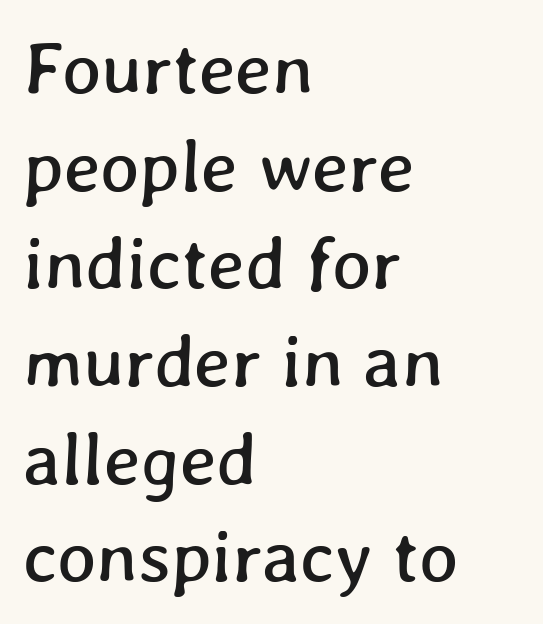
Honestly, there is no underline to notice here at all. Each new line begins a customary step beneath the previous one. Look at the tracking — it's just the regular setting, nothing added. Proportional: the letters do not fall into vertical columns.
